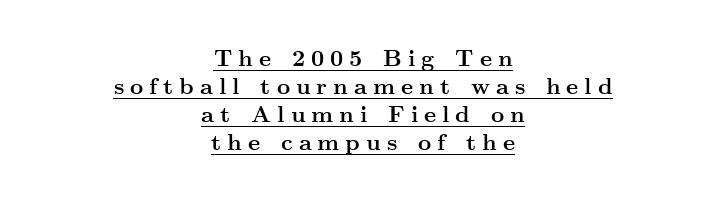
{"italic": "no", "bold": "yes", "underline": "yes", "align": "center", "line_spacing_ratio": 1.22, "letter_spacing": "wide", "letter_spacing_em": 0.26, "glyph_px": 23}
